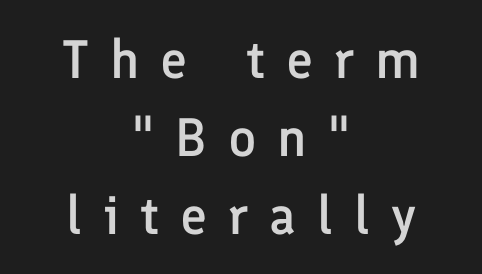
Q: Is the text bold? A: Semi-bold.
Q: Is the text italic (slanted)? A: No, it is upright.
Q: Is the typeface a serif or a sans-serif typeface? A: Sans-serif.
Q: Is the text underlined? A: No.
Q: How is the paragraph aligned? A: Centered.
Q: Is the spacing between letters normal or unusually wide? A: Unusually wide.
Q: Is the spacing between lines tight, normal or loose? A: Normal.
Q: Width (condensed, normal, or wide)? A: Normal.
Q: Stroke contrast? A: Low.
Q: x-height? A: Medium.
Q: Monospaced? A: No.
